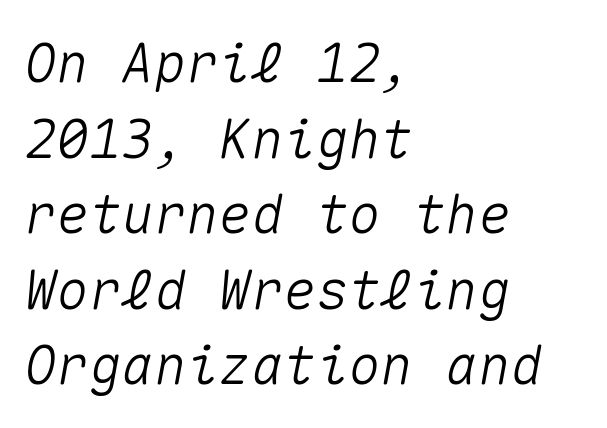
{"italic": "yes", "lean": "right", "slant_degrees": 10, "width": "normal", "stroke_contrast": "medium", "x_height": "medium", "monospaced": "yes", "underline": "no", "align": "left", "line_spacing": "normal", "line_spacing_ratio": 1.4, "letter_spacing": "normal", "letter_spacing_em": 0.0, "glyph_px": 54}
